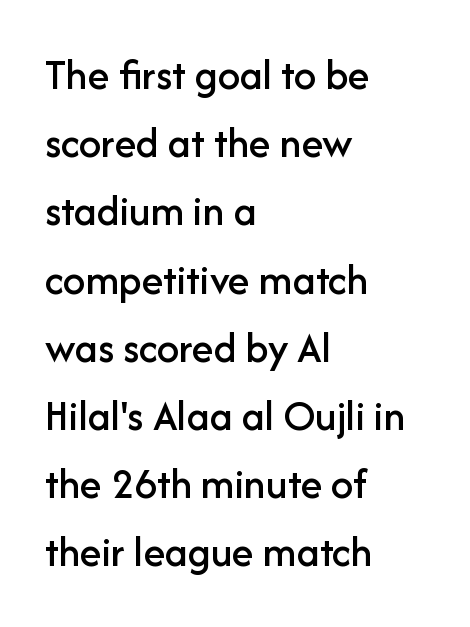
{"serif": "no", "italic": "no", "width": "normal", "stroke_contrast": "low", "x_height": "medium", "monospaced": "no", "underline": "no", "align": "left", "line_spacing": "normal", "line_spacing_ratio": 1.55, "letter_spacing": "normal", "letter_spacing_em": 0.0, "glyph_px": 44}
